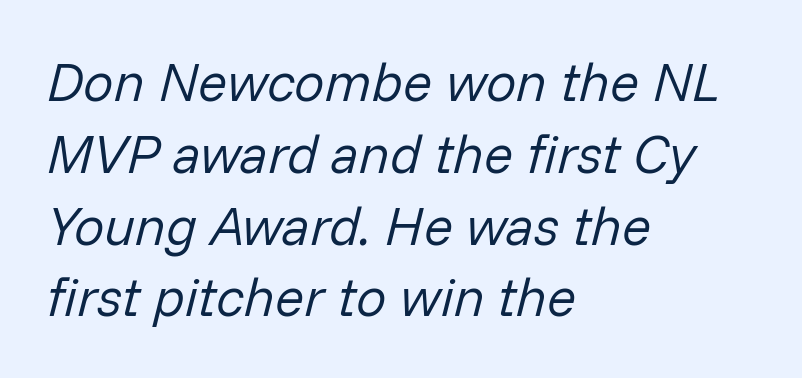
The image shows 54 px regular-weight type, italic (leaning right); set left-aligned, normal line spacing (1.33x), normal letter spacing, not underlined; low stroke contrast and a medium x-height.
